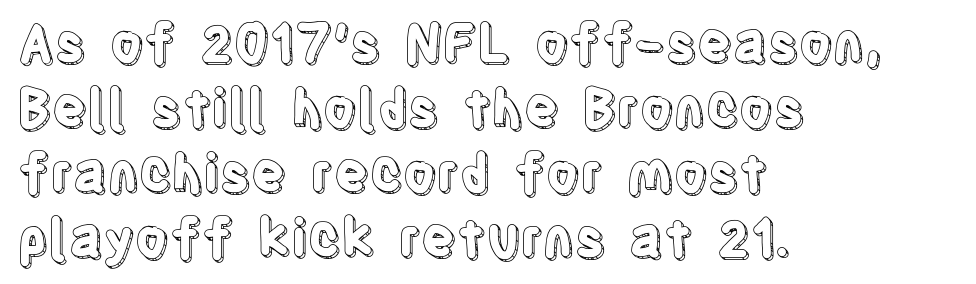
The image shows 52 px condensed type, upright; set left-aligned, normal line spacing (1.25x), normal letter spacing, not underlined; a large x-height.
